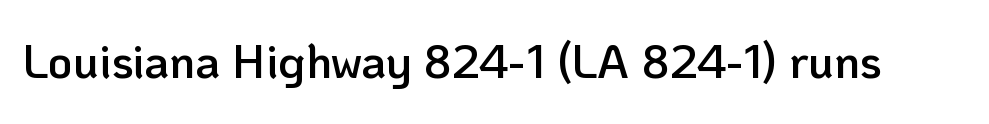
The space beneath each line is pristine and unruled. In terms of weight, the rendering is demibold, just under bold. Words appear dense and cohesive because spacing is normal. Serif or sans? Sans — the stroke terminals are bare. Character widths vary here, with narrow letters taking less room than wide ones.
